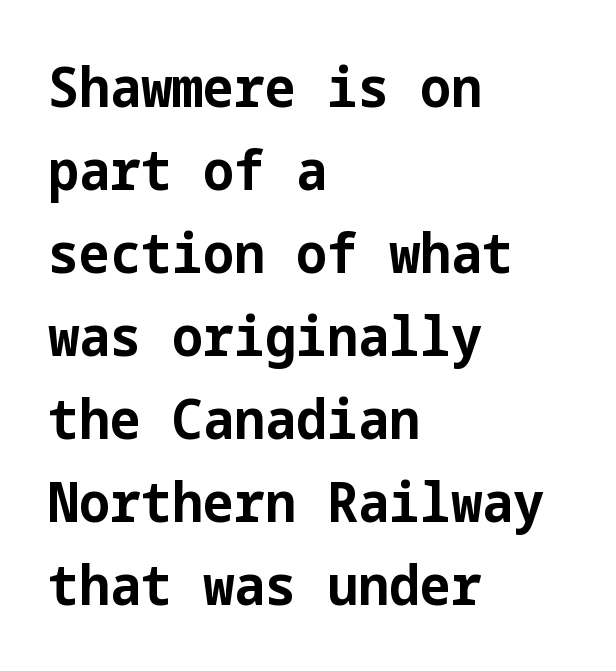
I'd describe the lettering as bold — thick and assertive. Honestly, the letter spacing is just normal — you wouldn't notice it. Each letter's strokes conclude bluntly, with no projecting serifs. A classic flush-left, rag-right setting is used for this passage.
